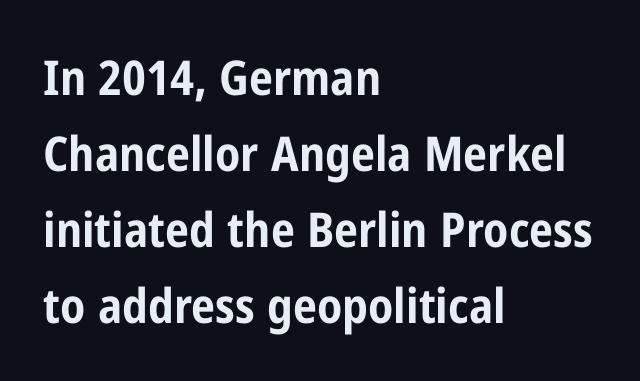
The image shows 48 px bold, condensed sans-serif type, upright; set left-aligned, normal line spacing (1.58x), normal letter spacing, not underlined; low stroke contrast and a medium x-height.
